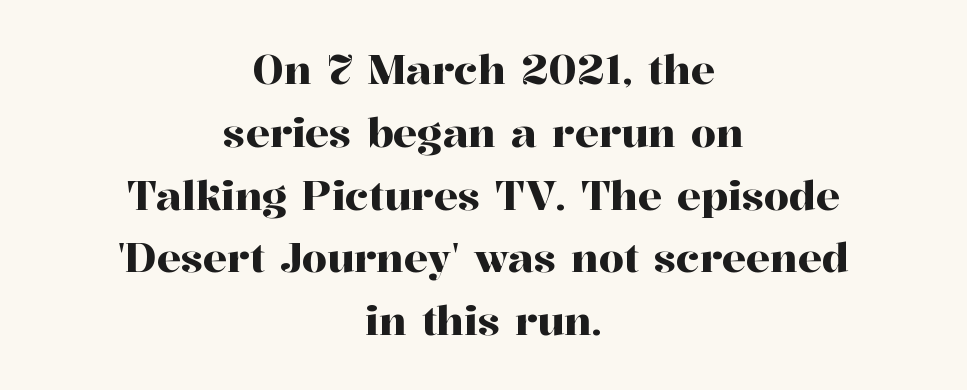
{"serif": "yes", "italic": "no", "width": "normal", "stroke_contrast": "high", "x_height": "medium", "monospaced": "no", "underline": "no", "align": "center", "line_spacing": "normal", "line_spacing_ratio": 1.57, "letter_spacing": "normal", "letter_spacing_em": 0.0, "glyph_px": 40}
